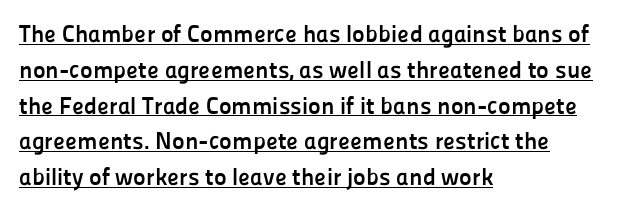
Q: Is the text bold? A: Yes.
Q: Is the text italic (slanted)? A: No, it is upright.
Q: Is the text underlined? A: Yes.
Q: How is the paragraph aligned? A: Left-aligned.
Q: Is the spacing between letters normal or unusually wide? A: Normal.
Q: Is the spacing between lines tight, normal or loose? A: Normal.
